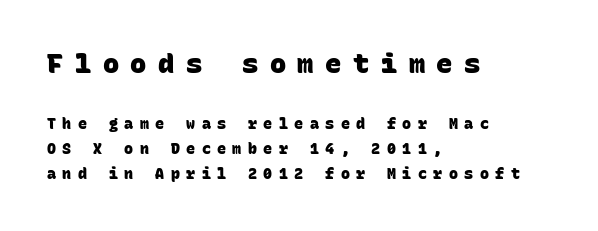
Block one is the big one; block two sits smaller underneath. These lines are set flush left with a ragged right edge. Reading down the column, the eye jumps a familiar distance to each next line. Pretty heavy lettering here — definitely bold. Loose tracking; the words dissolve into strings of separated letters. Glance below the letters and you will spot only blank space.
